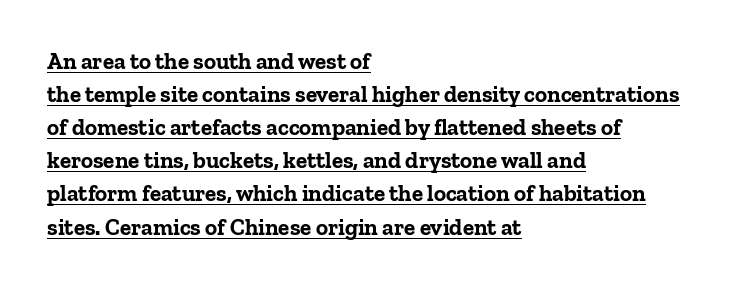
The image shows 23 px bold type, upright; set left-aligned, normal line spacing (1.44x), normal letter spacing, underlined.
